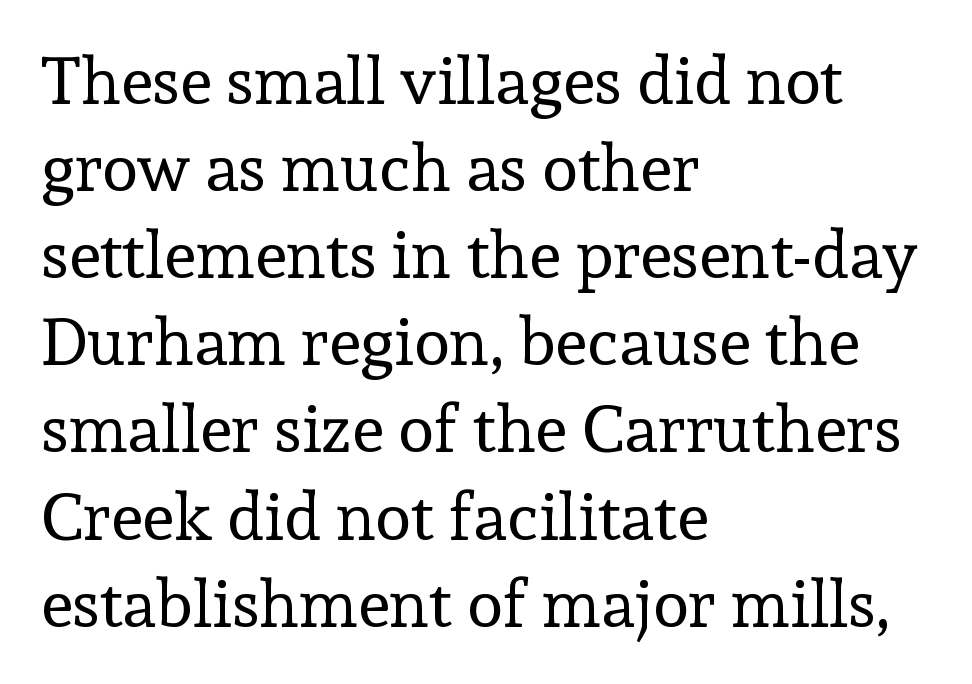
{"serif": "yes", "italic": "no", "bold": "no", "weight": "regular", "width": "normal", "x_height": "medium", "monospaced": "no", "underline": "no", "align": "left", "line_spacing": "normal", "line_spacing_ratio": 1.32, "letter_spacing": "normal", "letter_spacing_em": 0.0, "glyph_px": 66}
